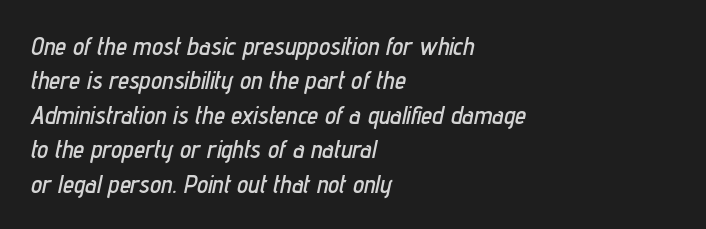
The image shows 25 px text type, italic (leaning right); set left-aligned, normal line spacing (1.38x), normal letter spacing, not underlined.
